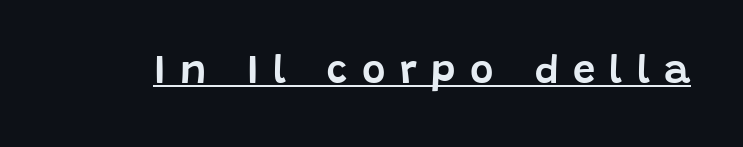
{"serif": "no", "italic": "no", "width": "normal", "stroke_contrast": "low", "x_height": "large", "monospaced": "no", "underline": "yes", "letter_spacing": "wide", "letter_spacing_em": 0.36, "glyph_px": 40}
